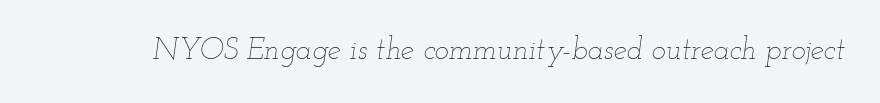
Q: Is the text bold? A: No.
Q: Is the text italic (slanted)? A: Yes, it leans right by about 12 degrees.
Q: Is the text underlined? A: No.
Q: Is the spacing between letters normal or unusually wide? A: Normal.
Q: Width (condensed, normal, or wide)? A: Wide.
Q: Stroke contrast? A: Low.
Q: x-height? A: Small.
Q: Monospaced? A: No.
